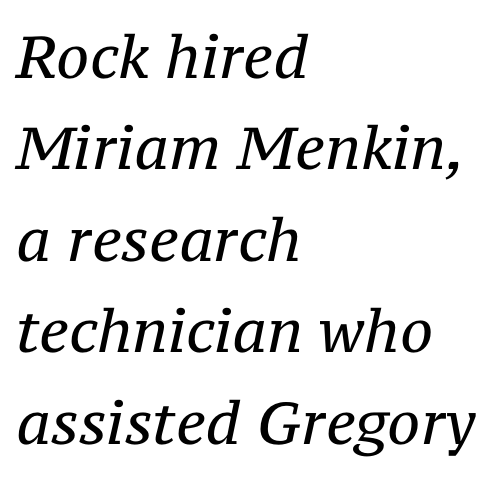
Q: Is the text bold? A: No.
Q: Is the text italic (slanted)? A: Yes, it leans right by about 12 degrees.
Q: Is the typeface a serif or a sans-serif typeface? A: Serif.
Q: Is the text underlined? A: No.
Q: How is the paragraph aligned? A: Left-aligned.
Q: Is the spacing between letters normal or unusually wide? A: Normal.
Q: Is the spacing between lines tight, normal or loose? A: Normal.
Q: Width (condensed, normal, or wide)? A: Normal.
Q: Stroke contrast? A: Medium.
Q: x-height? A: Medium.
Q: Monospaced? A: No.
